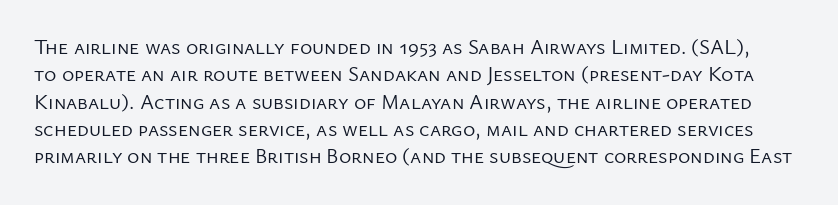
The image shows 21 px text type, upright; set normal line spacing (1.3x), normal letter spacing, not underlined.
